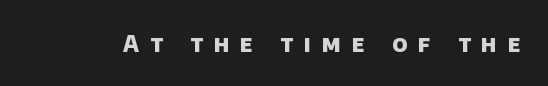
{"bold": "yes", "underline": "no", "letter_spacing": "wide", "letter_spacing_em": 0.48, "glyph_px": 23}
